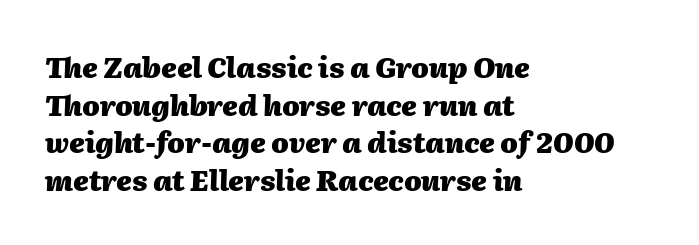
Q: Is the text bold? A: Yes.
Q: Is the text italic (slanted)? A: Yes, it leans right by about 2 degrees.
Q: Is the text underlined? A: No.
Q: How is the paragraph aligned? A: Left-aligned.
Q: Is the spacing between letters normal or unusually wide? A: Normal.
Q: Is the spacing between lines tight, normal or loose? A: Normal.
Q: Width (condensed, normal, or wide)? A: Normal.
Q: Stroke contrast? A: Medium.
Q: x-height? A: Medium.
Q: Monospaced? A: No.
